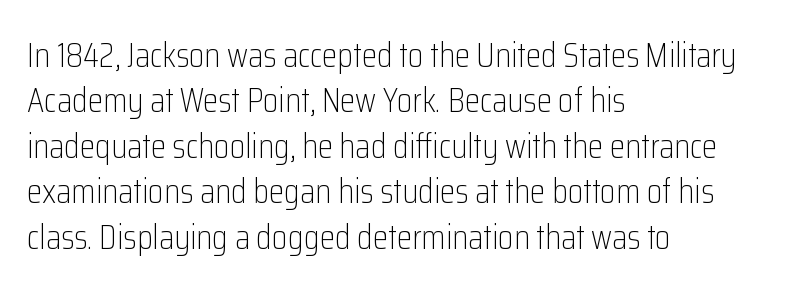
Q: Is the text bold? A: No.
Q: Is the text italic (slanted)? A: No, it is upright.
Q: Is the typeface a serif or a sans-serif typeface? A: Sans-serif.
Q: Is the text underlined? A: No.
Q: How is the paragraph aligned? A: Left-aligned.
Q: Is the spacing between letters normal or unusually wide? A: Normal.
Q: Is the spacing between lines tight, normal or loose? A: Normal.
Q: Width (condensed, normal, or wide)? A: Condensed.
Q: Stroke contrast? A: Low.
Q: x-height? A: Medium.
Q: Monospaced? A: No.
